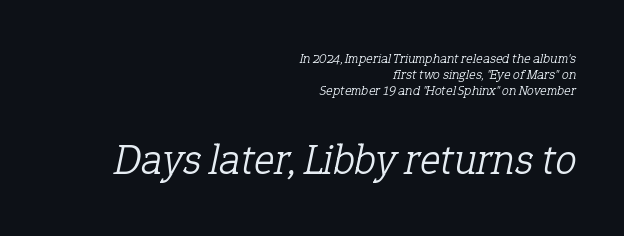
{"serif": "yes", "italic": "yes", "lean": "right", "slant_degrees": 12, "bold": "no", "weight": "light", "width": "normal", "stroke_contrast": "low", "x_height": "medium", "monospaced": "no", "underline": "no", "align": "right", "line_spacing": "tight", "line_spacing_ratio": 1.13, "letter_spacing": "normal", "letter_spacing_em": 0.0, "larger_block": "second", "size_ratio": 3.07, "glyph_px": 43}
